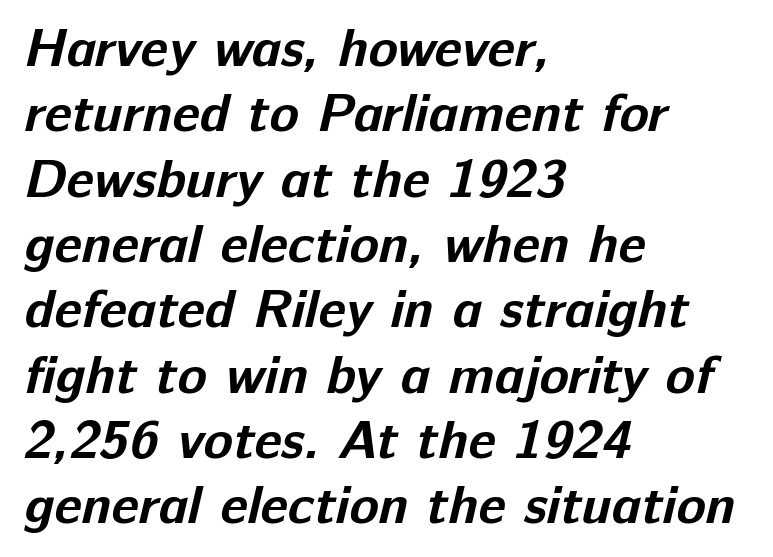
The image shows 54 px bold sans-serif type; set left-aligned, line spacing 1.21x, normal letter spacing, not underlined; low stroke contrast and a medium x-height.
